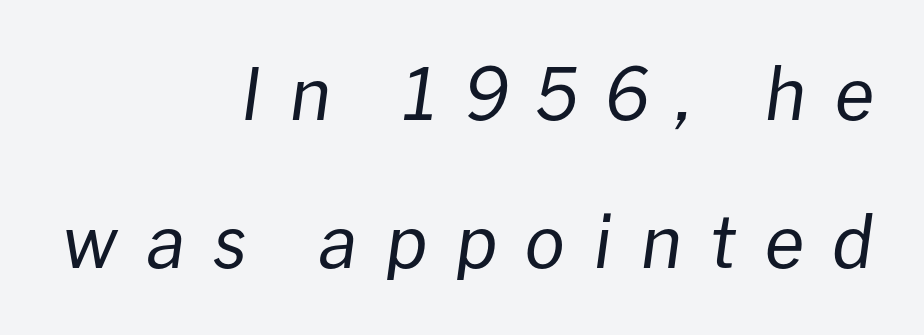
Leftover space on each line is placed entirely before the opening word. Unmarked baselines from the first word to the last. Compared with ordinary roman type, these characters are visibly tilted. The strokes carry an ordinary text weight at most. What stands out about the letter spacing? Its width — letters are far apart.
